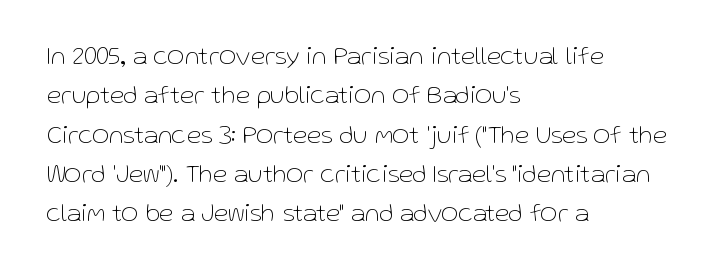
{"italic": "no", "bold": "no", "underline": "no", "align": "left", "line_spacing": "normal", "line_spacing_ratio": 1.51, "letter_spacing": "normal", "letter_spacing_em": 0.0, "glyph_px": 26}
